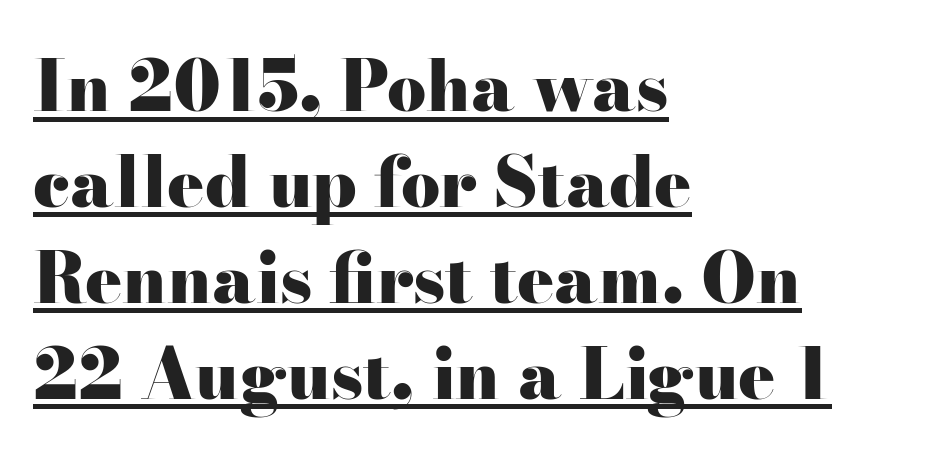
Q: Is the text bold? A: Yes.
Q: Is the text italic (slanted)? A: No, it is upright.
Q: Is the typeface a serif or a sans-serif typeface? A: Serif.
Q: Is the text underlined? A: Yes.
Q: How is the paragraph aligned? A: Left-aligned.
Q: Is the spacing between letters normal or unusually wide? A: Normal.
Q: Is the spacing between lines tight, normal or loose? A: Normal.
Q: Width (condensed, normal, or wide)? A: Wide.
Q: Stroke contrast? A: High.
Q: x-height? A: Small.
Q: Monospaced? A: No.
